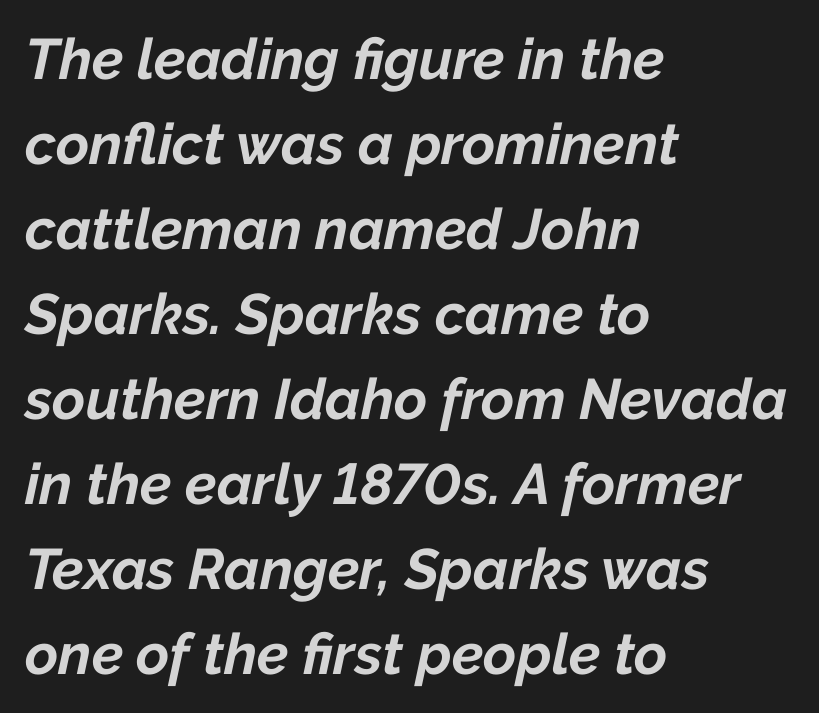
Characters follow at the spacing the type designer built in. Casual observation: everything's shoved over to the left. Normally led — the rows are evenly, conventionally spaced. Plain, unruled lines of type. I'd describe the lettering as bold — thick and assertive. The letters advance in unequal steps, a hallmark of proportional type.
